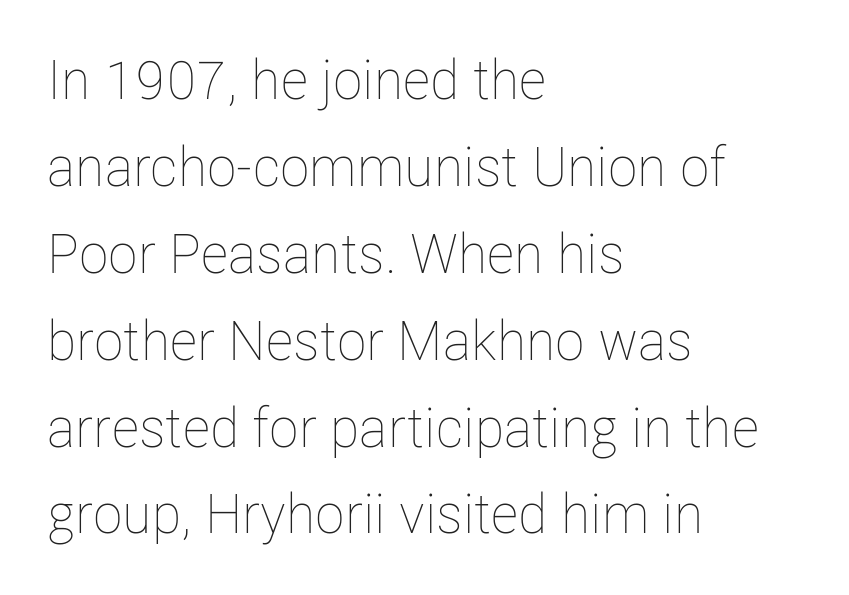
The image shows 55 px thin, condensed type, upright; set left-aligned, normal line spacing (1.58x), normal letter spacing, not underlined; low stroke contrast and a medium x-height.
